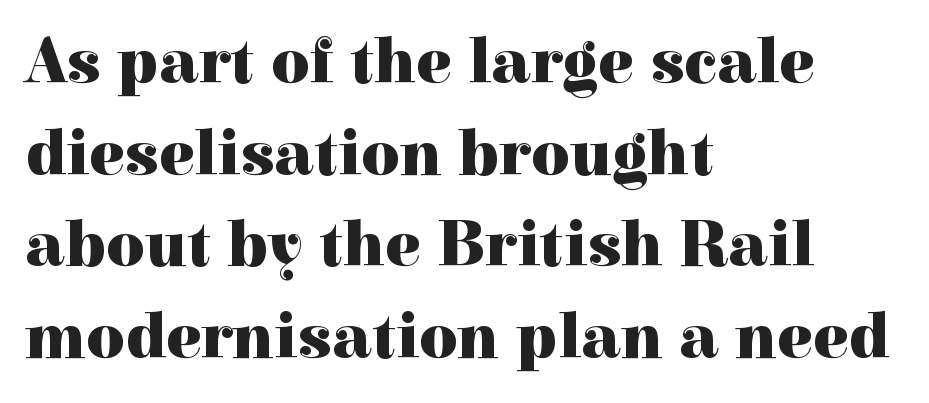
Q: Is the text bold? A: Yes.
Q: Is the text italic (slanted)? A: No, it is upright.
Q: Is the typeface a serif or a sans-serif typeface? A: Serif.
Q: Is the text underlined? A: No.
Q: How is the paragraph aligned? A: Left-aligned.
Q: Is the spacing between letters normal or unusually wide? A: Normal.
Q: Is the spacing between lines tight, normal or loose? A: Normal.
Q: Width (condensed, normal, or wide)? A: Normal.
Q: x-height? A: Medium.
Q: Monospaced? A: No.
